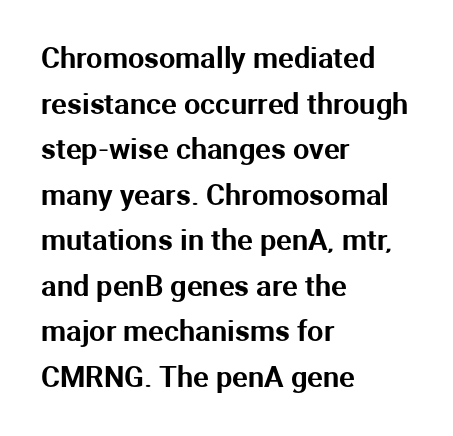
{"serif": "no", "italic": "no", "width": "normal", "stroke_contrast": "medium", "x_height": "medium", "monospaced": "no", "underline": "no", "align": "left", "line_spacing": "normal", "line_spacing_ratio": 1.57, "letter_spacing": "normal", "letter_spacing_em": 0.0, "glyph_px": 29}
